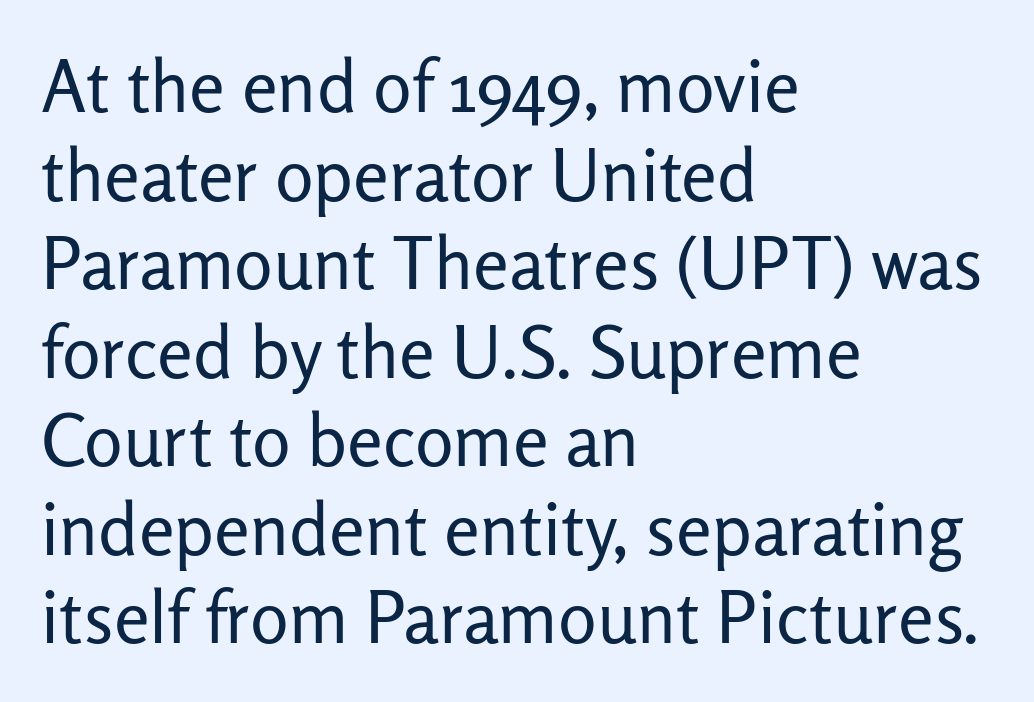
{"serif": "no", "italic": "no", "bold": "no", "weight": "regular", "width": "normal", "stroke_contrast": "low", "x_height": "medium", "monospaced": "no", "underline": "no", "align": "left", "line_spacing_ratio": 1.23, "letter_spacing": "normal", "letter_spacing_em": 0.0, "glyph_px": 72}
